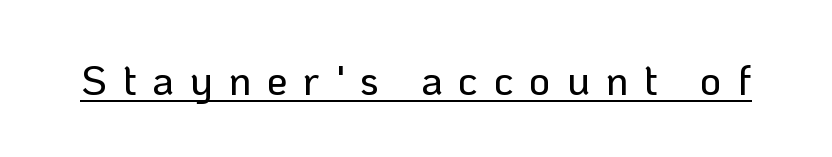
The image shows 42 px sans-serif type, upright; set unusually wide letter spacing (+0.37 em), underlined; low stroke contrast and a medium x-height.
